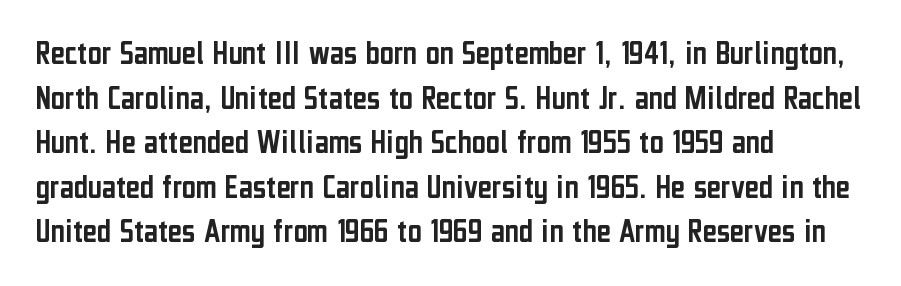
Letter spacing: default. The ragged edge is on the right, which tells us the setting is flush left. I'd call this a sans setting — the letters go barefoot. Reading down the column, the eye jumps a familiar distance to each next line. Descenders hang freely into open space.
